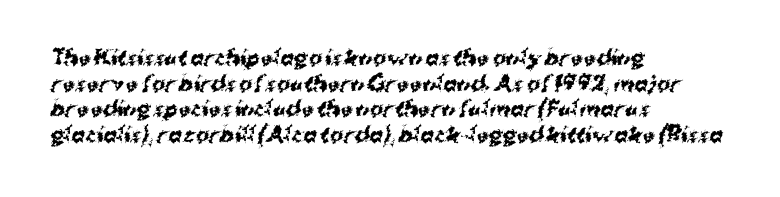
Q: Is the text bold? A: Yes.
Q: Is the text underlined? A: No.
Q: How is the paragraph aligned? A: Left-aligned.
Q: Is the spacing between letters normal or unusually wide? A: Normal.
Q: Is the spacing between lines tight, normal or loose? A: Normal.
